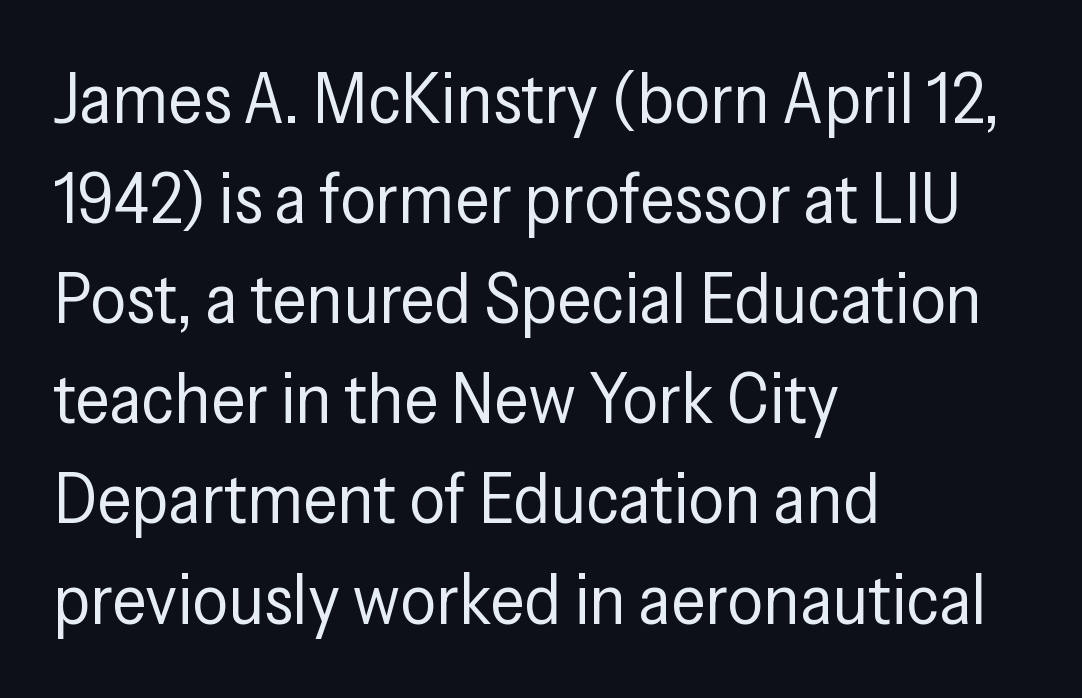
{"serif": "no", "italic": "no", "bold": "no", "weight": "regular", "width": "condensed", "stroke_contrast": "low", "x_height": "medium", "monospaced": "no", "underline": "no", "align": "left", "line_spacing": "normal", "line_spacing_ratio": 1.41, "letter_spacing": "normal", "letter_spacing_em": 0.0, "glyph_px": 71}
